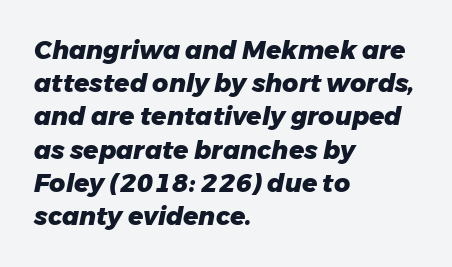
The image shows 25 px bold type, italic (leaning right); set left-aligned, normal line spacing (1.33x), normal letter spacing, not underlined.
